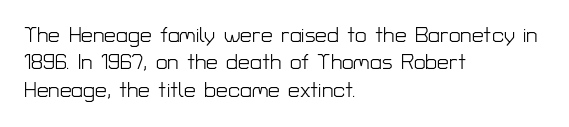
The image shows 21 px text type, upright; set left-aligned, normal line spacing (1.3x), normal letter spacing, not underlined.
